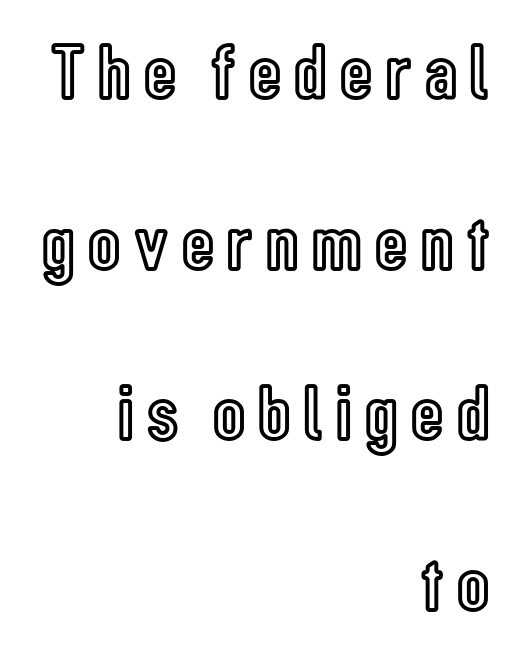
{"italic": "no", "width": "condensed", "x_height": "medium", "monospaced": "no", "underline": "no", "align": "right", "line_spacing": "loose", "line_spacing_ratio": 2.16, "glyph_px": 79}
